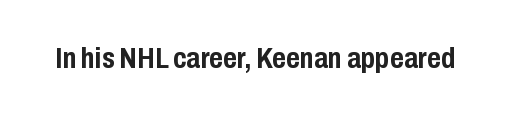
The image shows 30 px semibold, condensed sans-serif type, upright; set normal letter spacing, not underlined; low stroke contrast and a medium x-height.
